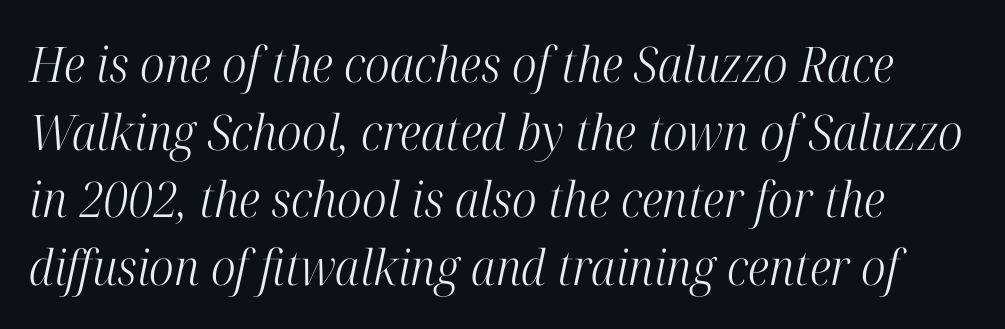
Does the leading feel generous? No, just average. A light-to-regular cut is what we see here. Glance below the letters and you will spot only blank space. The face used here is proportionally spaced, like ordinary book or web type. Does the lettering tilt? It does — this is italic.
